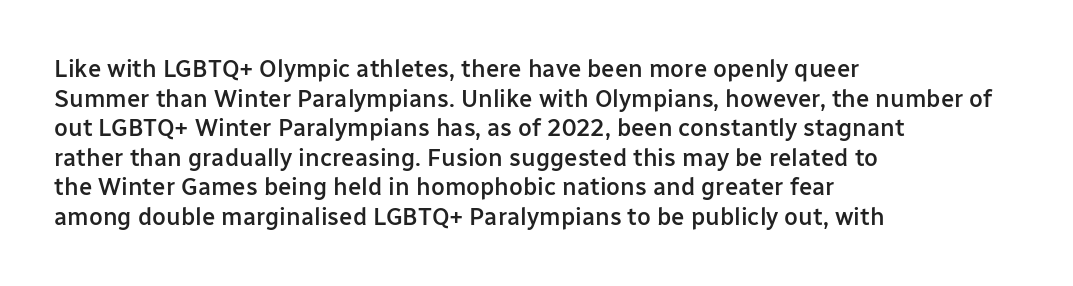
A bare baseline throughout the passage. Compared with a centered layout, this one pins lines to the left instead. This is moderately heavy type, rendered in semibold. The letters sit at their default tracking, neither squeezed nor spread. This sample uses an upright cut, with every glyph sitting square on the baseline.
